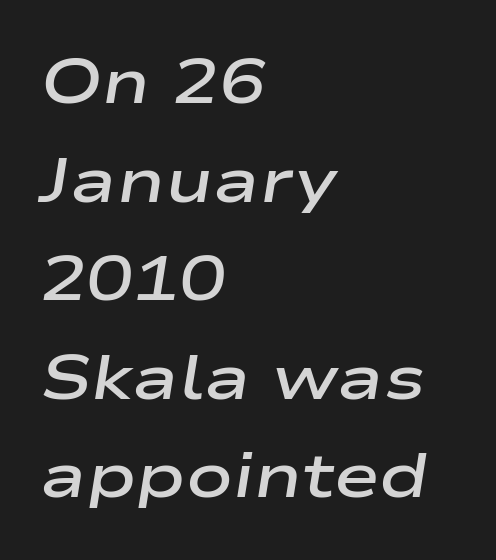
{"italic": "yes", "lean": "right", "slant_degrees": 9, "bold": "semi", "weight": "semibold", "width": "wide", "stroke_contrast": "low", "x_height": "medium", "monospaced": "no", "underline": "no", "align": "left", "line_spacing": "normal", "line_spacing_ratio": 1.59, "letter_spacing": "normal", "letter_spacing_em": 0.0, "glyph_px": 62}
